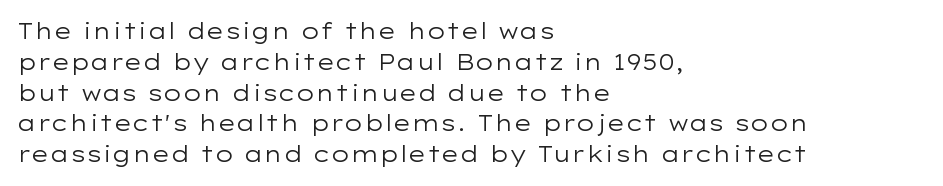
Q: Is the text bold? A: No.
Q: Is the text italic (slanted)? A: No, it is upright.
Q: Is the text underlined? A: No.
Q: How is the paragraph aligned? A: Left-aligned.
Q: Is the spacing between letters normal or unusually wide? A: Normal.
Q: Is the spacing between lines tight, normal or loose? A: Normal.
